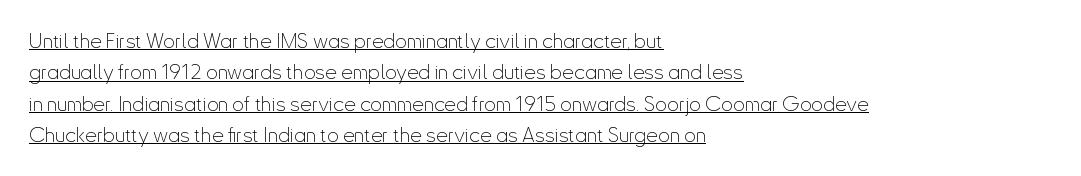
These lines were composed using upright roman letters. The paragraph shown leans on its left margin. The rendered words wear a rule along their underside. The letters look calm and open, with moderate or lighter stems.
